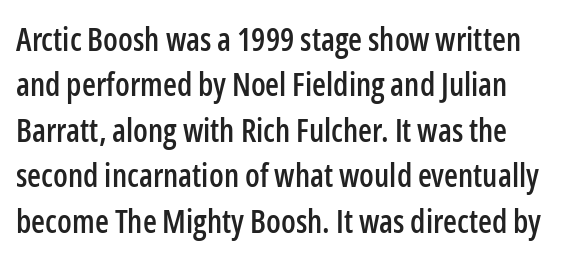
Q: Is the text italic (slanted)? A: No, it is upright.
Q: Is the typeface a serif or a sans-serif typeface? A: Sans-serif.
Q: Is the text underlined? A: No.
Q: How is the paragraph aligned? A: Left-aligned.
Q: Is the spacing between letters normal or unusually wide? A: Normal.
Q: Is the spacing between lines tight, normal or loose? A: Normal.
Q: Width (condensed, normal, or wide)? A: Condensed.
Q: Stroke contrast? A: Low.
Q: x-height? A: Medium.
Q: Monospaced? A: No.
